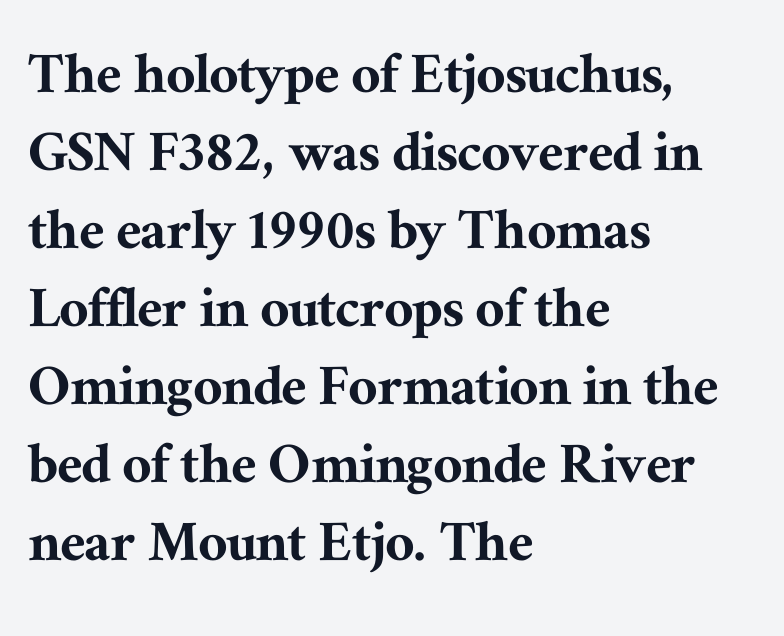
The image shows 64 px serif type, upright; set left-aligned, line spacing 1.22x, normal letter spacing, not underlined; medium stroke contrast and a medium x-height.
